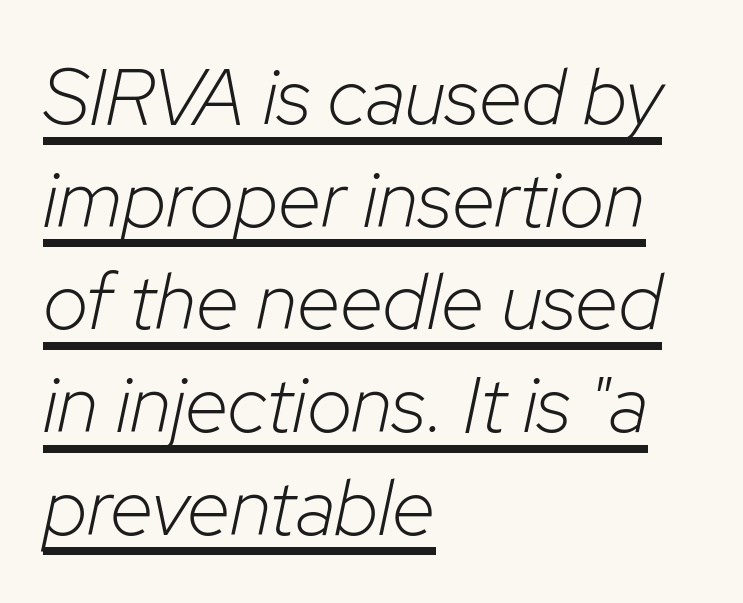
{"italic": "yes", "lean": "right", "slant_degrees": 12, "bold": "no", "weight": "light", "width": "normal", "stroke_contrast": "low", "x_height": "medium", "monospaced": "no", "underline": "yes", "align": "left", "line_spacing": "normal", "line_spacing_ratio": 1.3, "letter_spacing": "normal", "letter_spacing_em": 0.0, "glyph_px": 79}
